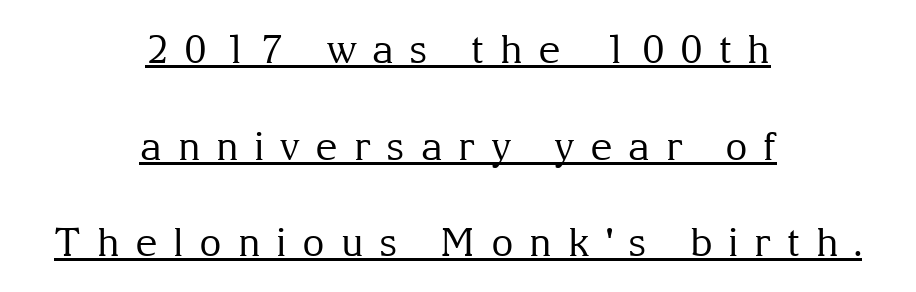
{"serif": "yes", "italic": "no", "bold": "no", "weight": "regular", "width": "normal", "stroke_contrast": "medium", "x_height": "medium", "monospaced": "no", "underline": "yes", "align": "center", "line_spacing": "loose", "line_spacing_ratio": 2.48, "letter_spacing": "wide", "letter_spacing_em": 0.4, "glyph_px": 39}
